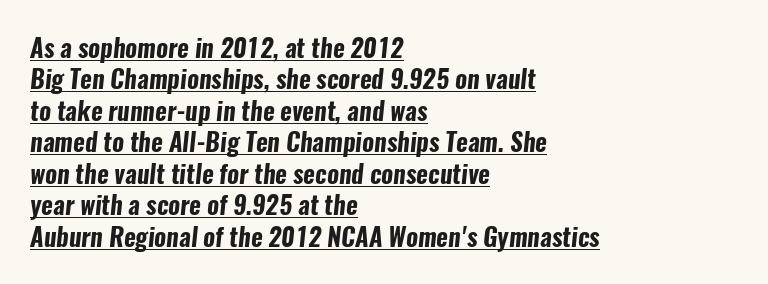
{"bold": "yes", "underline": "yes", "align": "left", "line_spacing": "normal", "line_spacing_ratio": 1.26, "letter_spacing": "normal", "letter_spacing_em": 0.0, "glyph_px": 25}
